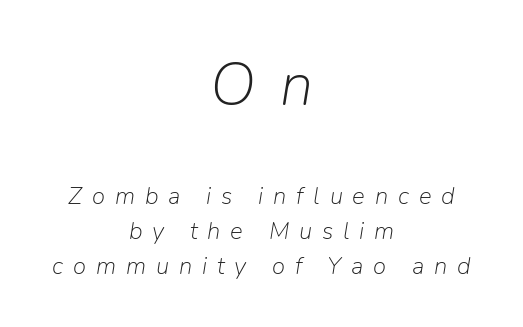
The image shows 60 px light type, italic (leaning right); set centered, normal line spacing (1.45x), unusually wide letter spacing (+0.41 em), not underlined; the first (top) block is 2.5x larger; low stroke contrast and a medium x-height.
